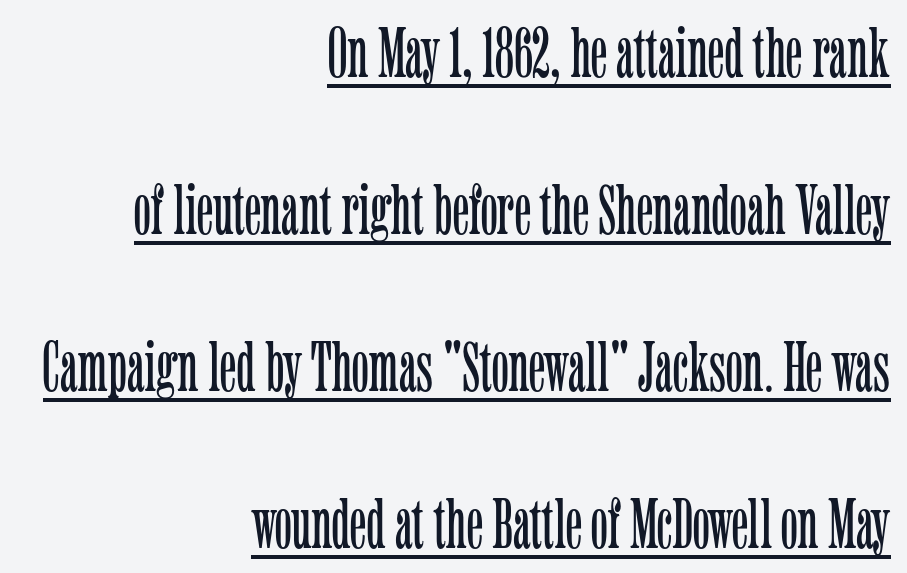
The image shows 71 px light, condensed serif type, upright; set right-aligned, loose line spacing (2.21x), normal letter spacing, underlined; low stroke contrast and a medium x-height.
